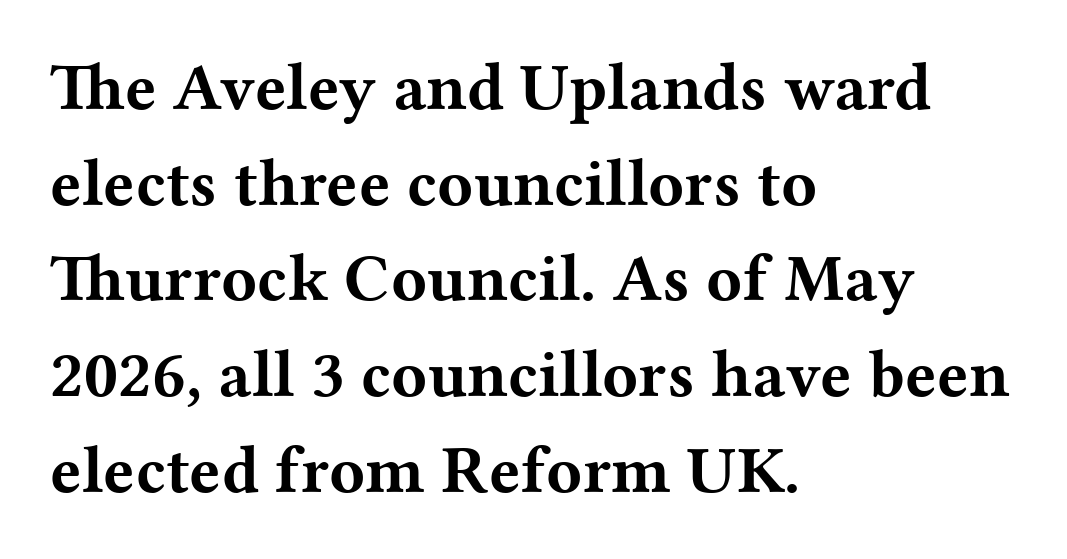
The image shows 66 px bold, wide serif type, upright; set left-aligned, normal line spacing (1.45x), normal letter spacing, not underlined; medium stroke contrast and a medium x-height.
